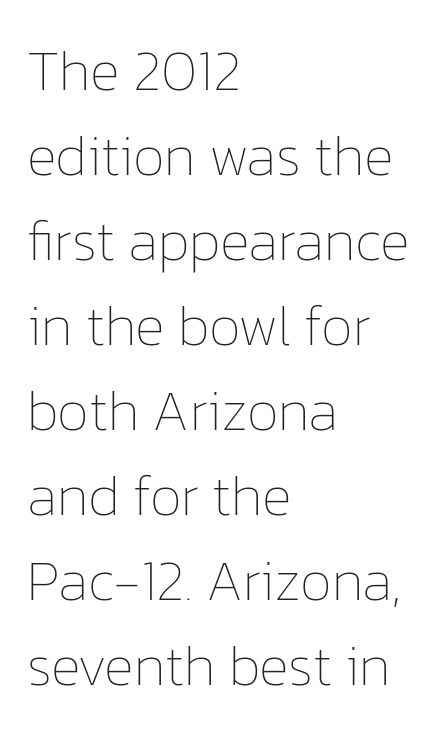
Compared with a centered layout, this one pins lines to the left instead. Italic? Not at all — the glyphs are vertical. Think of a printed novel: that variable character pitch is what you see here. Students, observe: this is what conventionally led text looks like. Bold? No — there's no thickening of the strokes.
